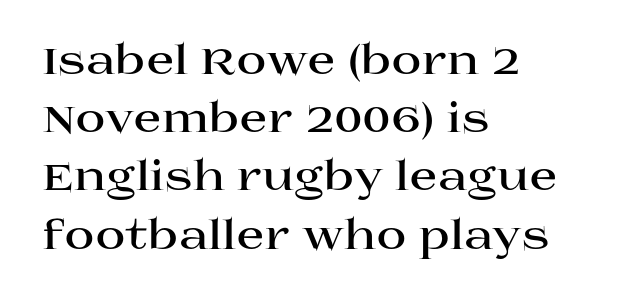
The image shows 41 px bold, wide serif type, upright; set left-aligned, normal line spacing (1.42x), normal letter spacing, not underlined; high stroke contrast and a large x-height.
